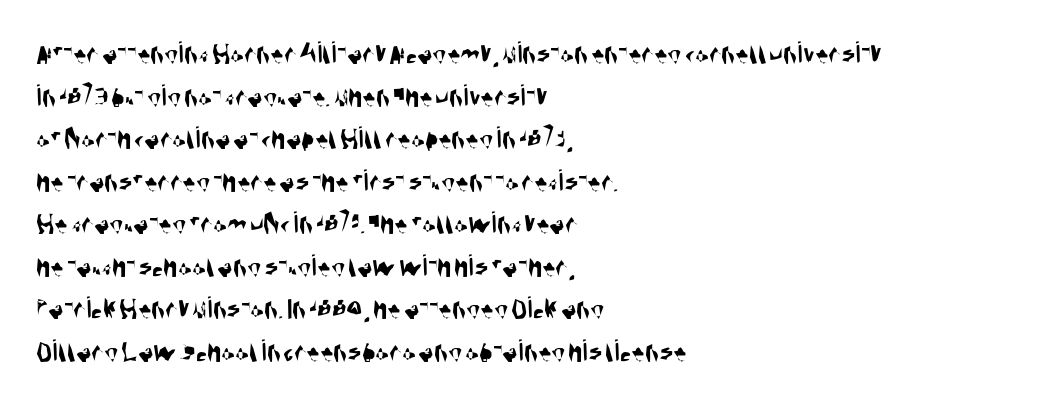
{"serif": "no", "width": "condensed", "stroke_contrast": "medium", "x_height": "large", "monospaced": "no", "underline": "no", "align": "left", "line_spacing": "normal", "line_spacing_ratio": 1.33, "letter_spacing": "normal", "letter_spacing_em": 0.0, "glyph_px": 32}
